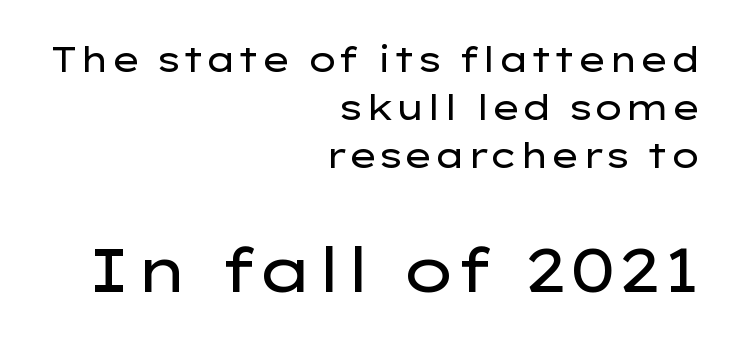
The image shows 62 px regular-weight, wide sans-serif type, upright; set right-aligned, normal line spacing (1.37x), normal letter spacing, not underlined; the second (bottom) block is 1.77x larger; low stroke contrast and a medium x-height.
